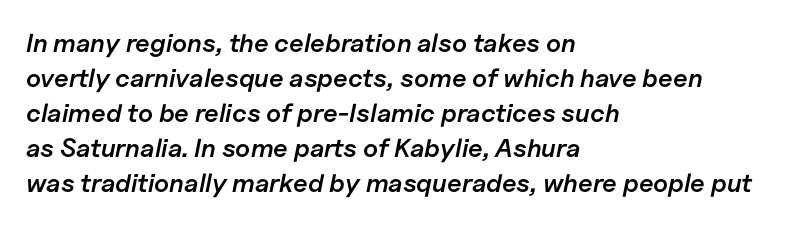
Q: Is the text bold? A: Semi-bold.
Q: Is the text italic (slanted)? A: Yes, it leans right by about 11 degrees.
Q: Is the text underlined? A: No.
Q: How is the paragraph aligned? A: Left-aligned.
Q: Is the spacing between letters normal or unusually wide? A: Normal.
Q: Is the spacing between lines tight, normal or loose? A: Normal.
